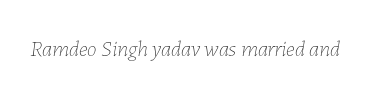
The image shows 22 px text type, italic (leaning right); set normal letter spacing, not underlined.
